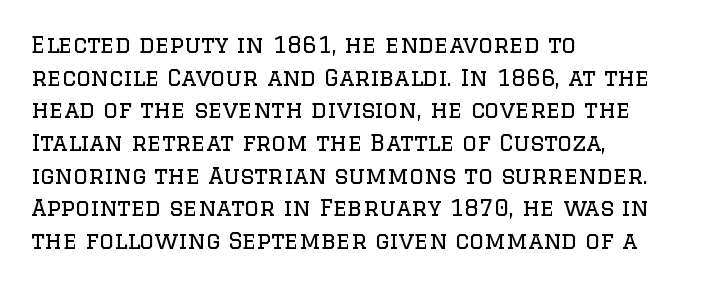
Q: Is the text bold? A: No.
Q: Is the text italic (slanted)? A: No, it is upright.
Q: Is the text underlined? A: No.
Q: How is the paragraph aligned? A: Left-aligned.
Q: Is the spacing between letters normal or unusually wide? A: Normal.
Q: Is the spacing between lines tight, normal or loose? A: Normal.
